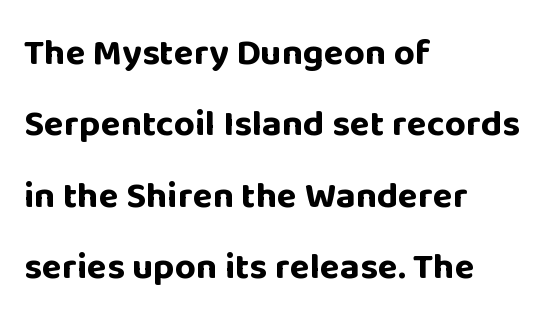
Inter-character spacing is left at the font's built-in metrics. The rendering uses a bold face; every stroke is thick and dark. You could not count columns in this text — the font is proportionally spaced. You can tell from the bare stems that sans-serif type was used.
